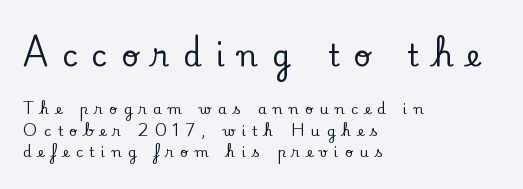
The letters are spread apart with noticeably loose tracking. Each row of text sits above clean, open space. The letters in the upper block stand taller than those in the block below. Leading: standard. Quick note: not italic, upright.
